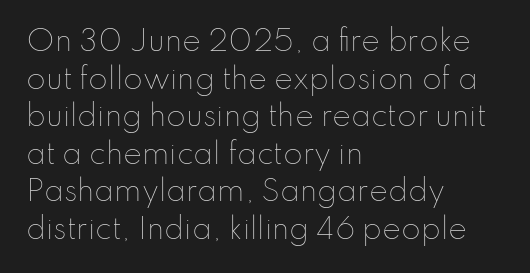
In terms of leading, this rendering sits right in the middle. Every row of glyphs begins at an identical x-position on the left. Think of a printed novel: that variable character pitch is what you see here. Nobody touched the tracking dial on this one.
